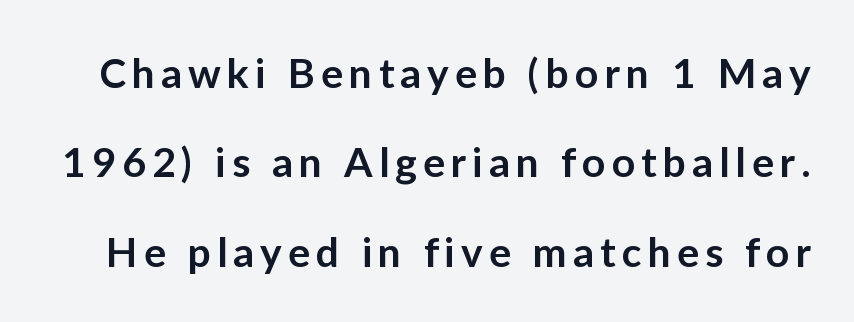
Heft: intermediate — a semibold. Note the varied advance widths — an 'i' is clearly narrower than an 'm'. To sum up the face: it is a sans, with no serifs. The axis of the letterforms is exactly vertical. This sample trades compactness for vertical openness between lines.
